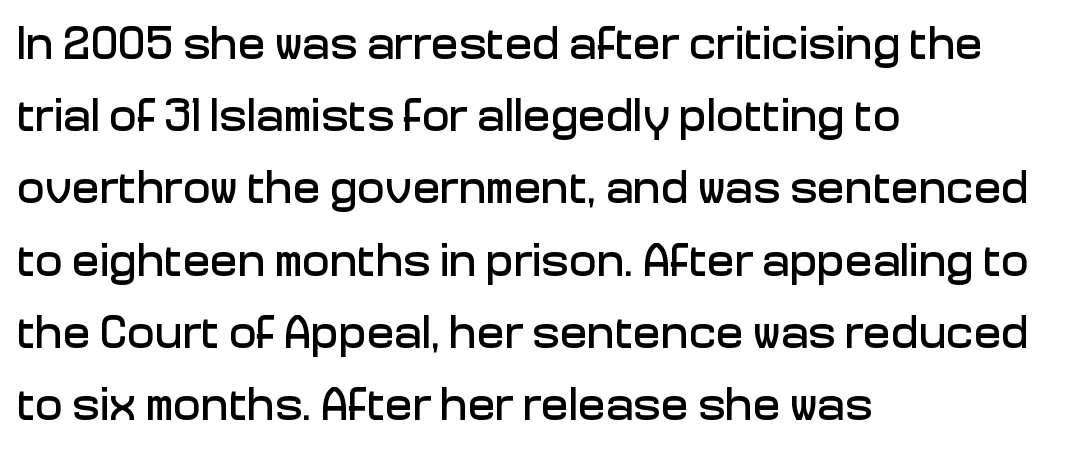
Q: Is the text italic (slanted)? A: No, it is upright.
Q: Is the typeface a serif or a sans-serif typeface? A: Sans-serif.
Q: Is the text underlined? A: No.
Q: How is the paragraph aligned? A: Left-aligned.
Q: Is the spacing between letters normal or unusually wide? A: Normal.
Q: Is the spacing between lines tight, normal or loose? A: Normal.
Q: Width (condensed, normal, or wide)? A: Normal.
Q: Stroke contrast? A: Low.
Q: x-height? A: Medium.
Q: Monospaced? A: No.
